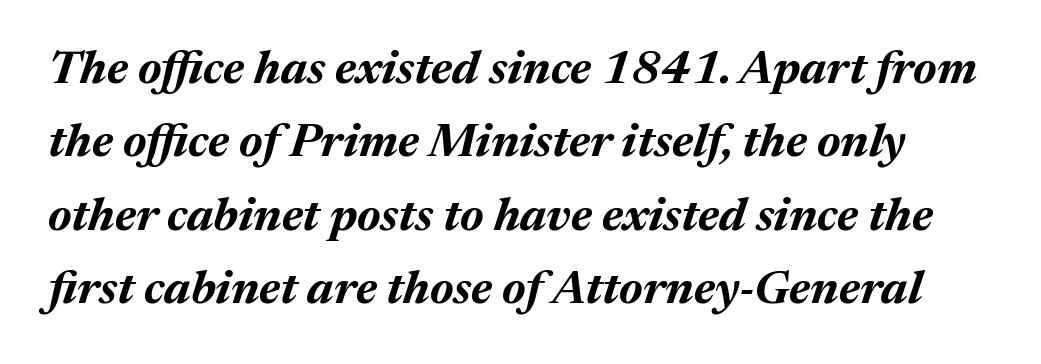
Descender tails drop into unmarked territory. Looks like regular typesetting: each glyph gets only the width it needs. Interline gaps are of average width in this sample. The whole block is typeset with a tilt. These lines keep a tight, regular rhythm from letter to letter.
